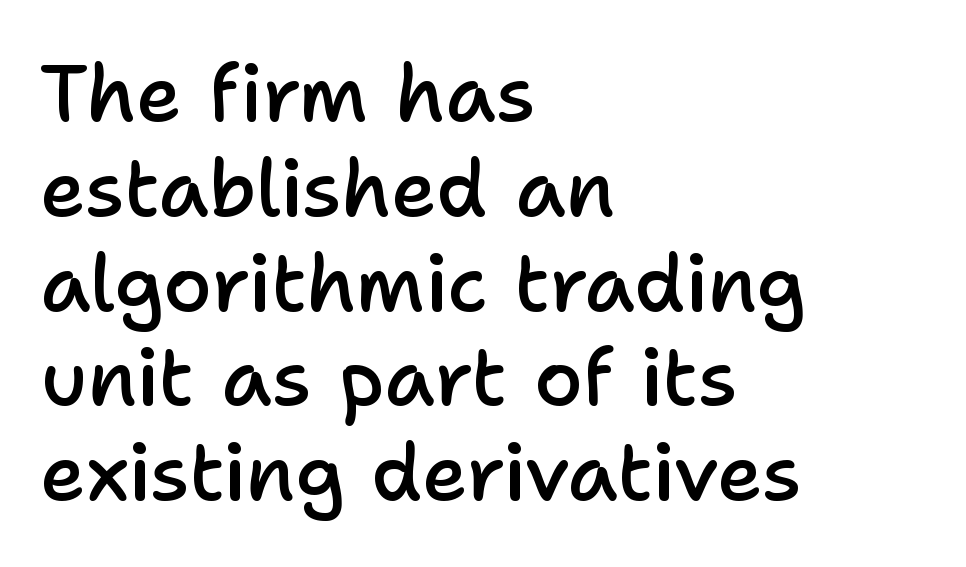
Q: Is the text bold? A: Semi-bold.
Q: Is the text italic (slanted)? A: No, it is upright.
Q: Is the typeface a serif or a sans-serif typeface? A: Sans-serif.
Q: Is the text underlined? A: No.
Q: How is the paragraph aligned? A: Left-aligned.
Q: Is the spacing between letters normal or unusually wide? A: Normal.
Q: Width (condensed, normal, or wide)? A: Normal.
Q: Stroke contrast? A: Low.
Q: x-height? A: Medium.
Q: Monospaced? A: No.
